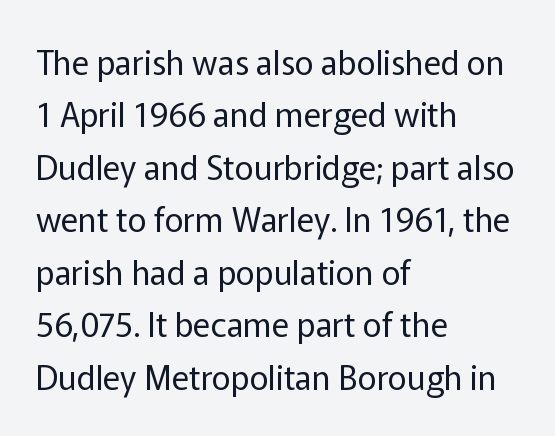
Q: Is the text bold? A: No.
Q: Is the text italic (slanted)? A: No, it is upright.
Q: Is the typeface a serif or a sans-serif typeface? A: Sans-serif.
Q: Is the text underlined? A: No.
Q: How is the paragraph aligned? A: Left-aligned.
Q: Is the spacing between letters normal or unusually wide? A: Normal.
Q: Is the spacing between lines tight, normal or loose? A: Normal.
Q: Width (condensed, normal, or wide)? A: Normal.
Q: Stroke contrast? A: Low.
Q: x-height? A: Medium.
Q: Monospaced? A: No.
